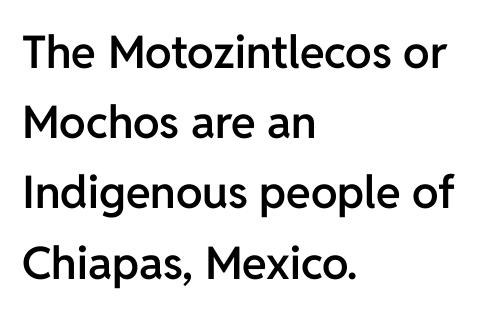
{"serif": "no", "italic": "no", "bold": "semi", "weight": "semibold", "width": "normal", "stroke_contrast": "low", "x_height": "medium", "monospaced": "no", "underline": "no", "align": "left", "line_spacing": "normal", "line_spacing_ratio": 1.56, "letter_spacing": "normal", "letter_spacing_em": 0.0, "glyph_px": 45}
